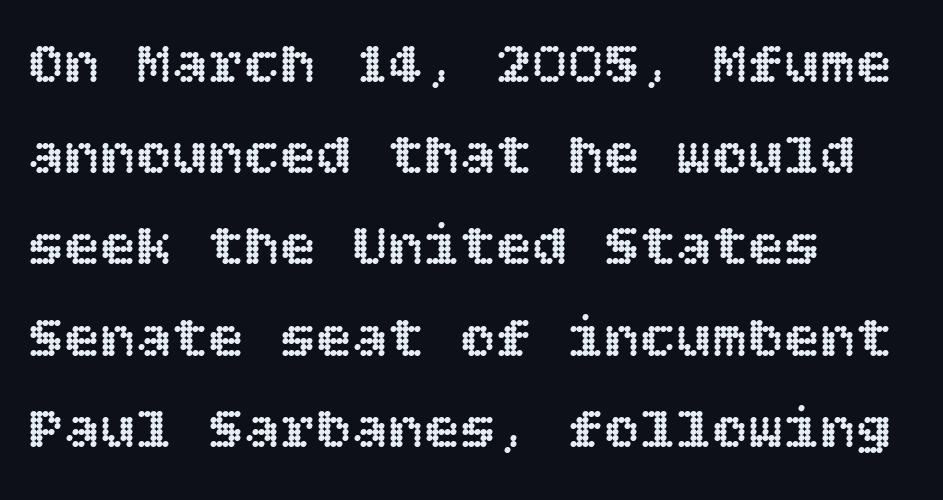
The image shows 60 px text type, upright; set left-aligned, normal line spacing (1.52x), normal letter spacing, not underlined; a large x-height.
